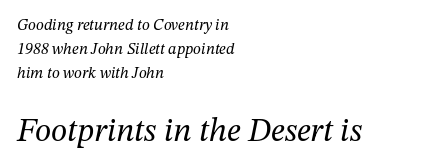
The image shows 33 px regular-weight serif type, italic (leaning right); set left-aligned, normal line spacing (1.5x), normal letter spacing, not underlined; the second (bottom) block is 2.06x larger; medium stroke contrast and a medium x-height.
